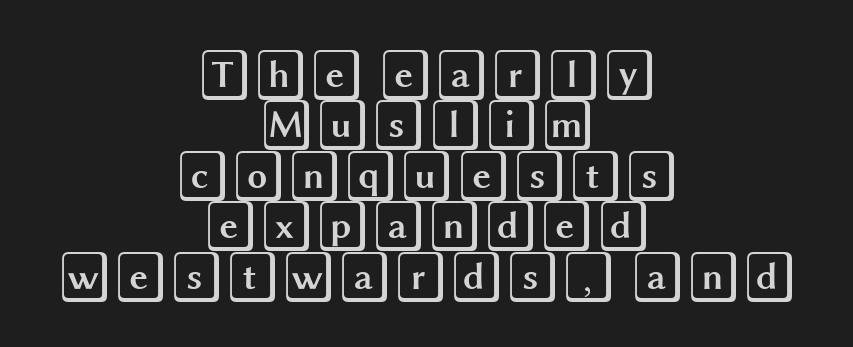
Q: Is the text italic (slanted)? A: No, it is upright.
Q: Is the text underlined? A: No.
Q: How is the paragraph aligned? A: Centered.
Q: Is the spacing between letters normal or unusually wide? A: Normal.
Q: Is the spacing between lines tight, normal or loose? A: Tight.
Q: Width (condensed, normal, or wide)? A: Wide.
Q: x-height? A: Large.
